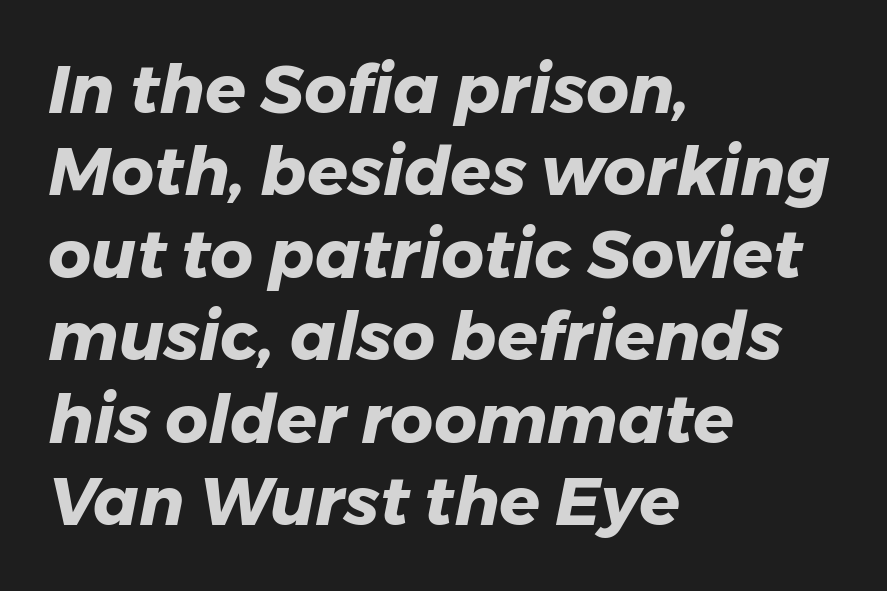
The image shows 67 px heavy type, italic (leaning right); set left-aligned, line spacing 1.23x, normal letter spacing, not underlined; low stroke contrast and a medium x-height.
